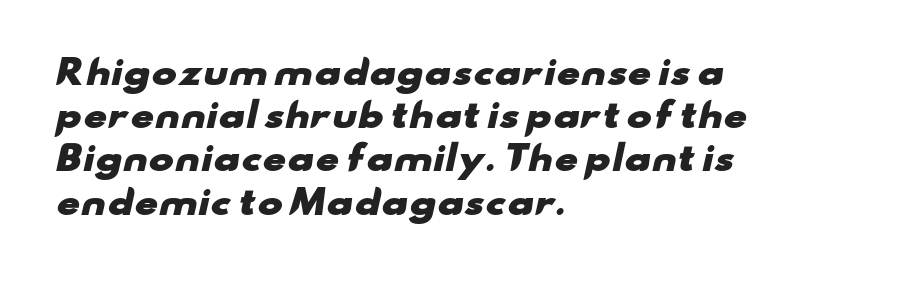
Spacing verdict: proportional, widths tailored to each character. Line beginnings align vertically; line endings do not. The face used here is rendered with its standard letterfit. Underlining? Definitely not there. Examine the stroke ends and you'll find no serifs. The letters are bold, with thick, heavy strokes.
